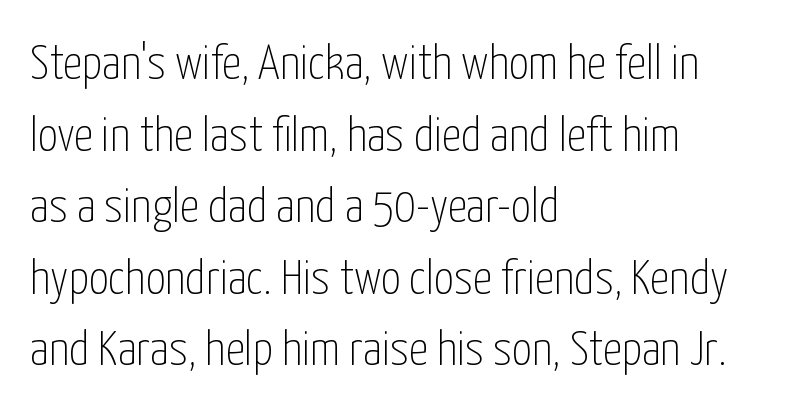
Q: Is the text bold? A: No.
Q: Is the text italic (slanted)? A: No, it is upright.
Q: Is the typeface a serif or a sans-serif typeface? A: Sans-serif.
Q: Is the text underlined? A: No.
Q: How is the paragraph aligned? A: Left-aligned.
Q: Is the spacing between letters normal or unusually wide? A: Normal.
Q: Is the spacing between lines tight, normal or loose? A: Normal.
Q: Width (condensed, normal, or wide)? A: Condensed.
Q: Stroke contrast? A: Low.
Q: x-height? A: Medium.
Q: Monospaced? A: No.
